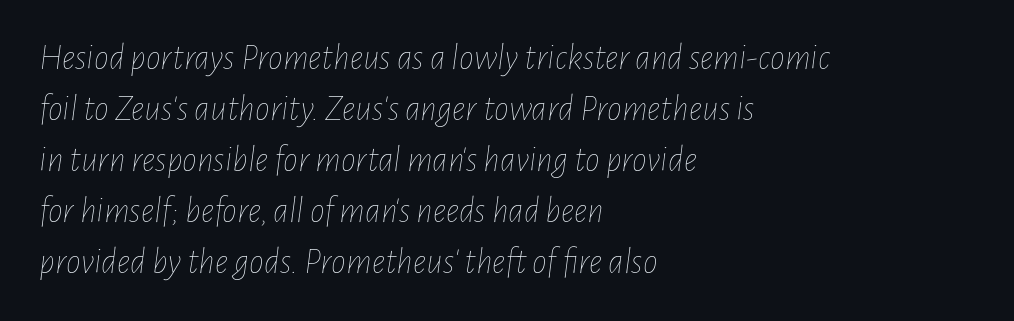
{"italic": "yes", "lean": "right", "slant_degrees": 7, "bold": "no", "weight": "thin", "width": "condensed", "stroke_contrast": "low", "x_height": "medium", "monospaced": "no", "underline": "no", "align": "left", "line_spacing": "normal", "line_spacing_ratio": 1.38, "letter_spacing": "normal", "letter_spacing_em": 0.0, "glyph_px": 37}
